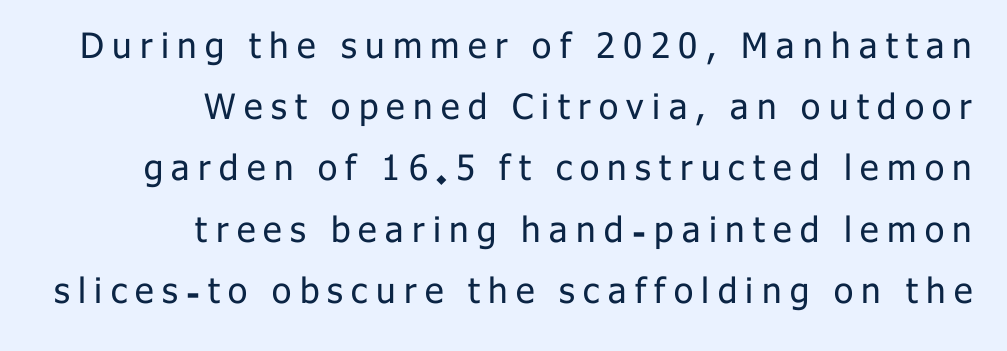
The image shows 35 px regular-weight sans-serif type, upright; set right-aligned, line spacing 1.75x, unusually wide letter spacing (+0.24 em), not underlined; low stroke contrast and a medium x-height.
